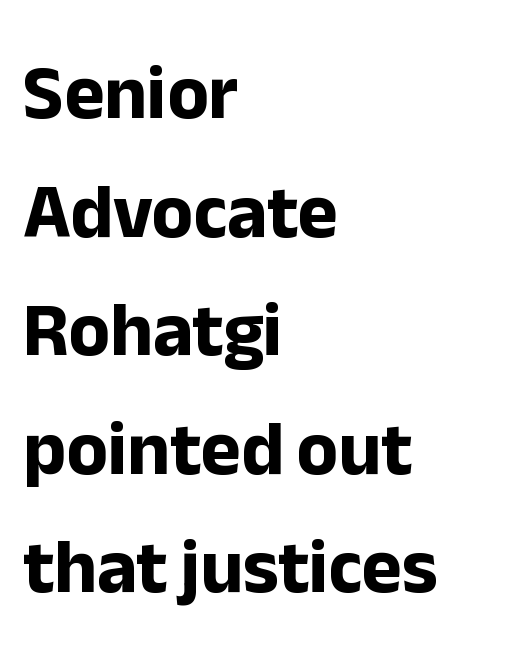
Is this a fixed-width face? No — the glyphs have proportional, varying widths. In terms of letterspacing, this is plain default setting. A student would call this left alignment; a typographer would say flush left, rag right. Strong, thick strokes mark this as bold type. The space beneath each line is pristine and unruled.
